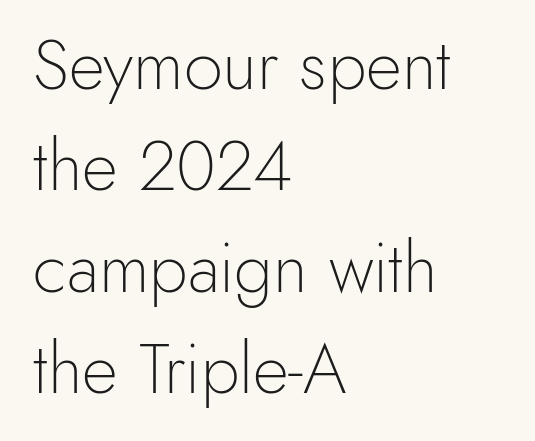
The image shows 70 px light sans-serif type, upright; set left-aligned, normal line spacing (1.45x), normal letter spacing, not underlined; a small x-height.
